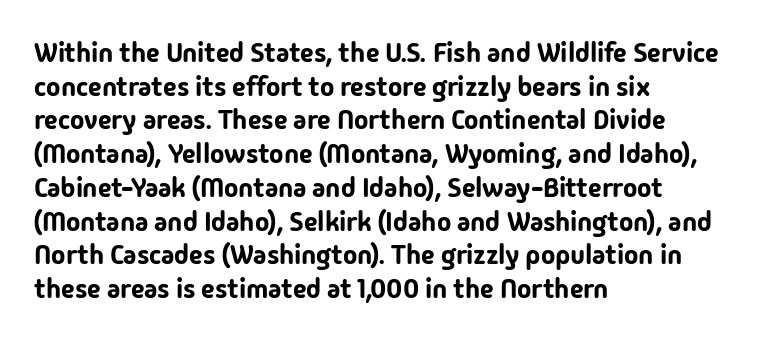
Q: Is the text italic (slanted)? A: No, it is upright.
Q: Is the text underlined? A: No.
Q: How is the paragraph aligned? A: Left-aligned.
Q: Is the spacing between letters normal or unusually wide? A: Normal.
Q: Is the spacing between lines tight, normal or loose? A: Normal.
